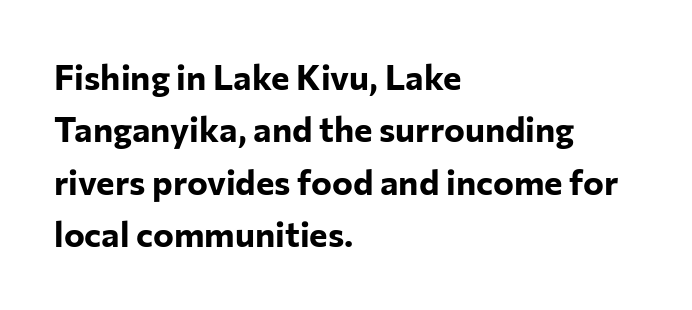
{"serif": "no", "italic": "no", "bold": "yes", "weight": "bold", "width": "normal", "stroke_contrast": "low", "x_height": "medium", "monospaced": "no", "underline": "no", "align": "left", "line_spacing": "normal", "line_spacing_ratio": 1.5, "letter_spacing": "normal", "letter_spacing_em": 0.0, "glyph_px": 35}
